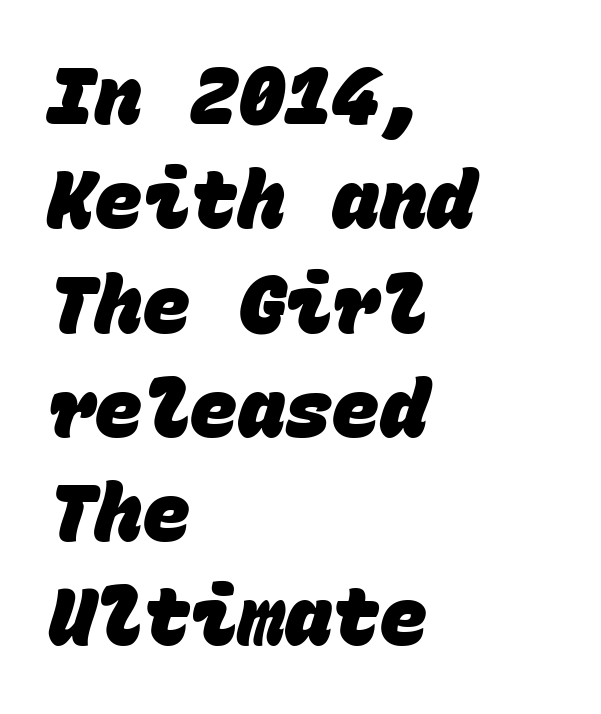
Q: Is the text bold? A: Yes.
Q: Is the typeface a serif or a sans-serif typeface? A: Sans-serif.
Q: Is the text underlined? A: No.
Q: How is the paragraph aligned? A: Left-aligned.
Q: Is the spacing between letters normal or unusually wide? A: Normal.
Q: Is the spacing between lines tight, normal or loose? A: Normal.
Q: Width (condensed, normal, or wide)? A: Normal.
Q: Stroke contrast? A: Low.
Q: x-height? A: Large.
Q: Monospaced? A: Yes.
